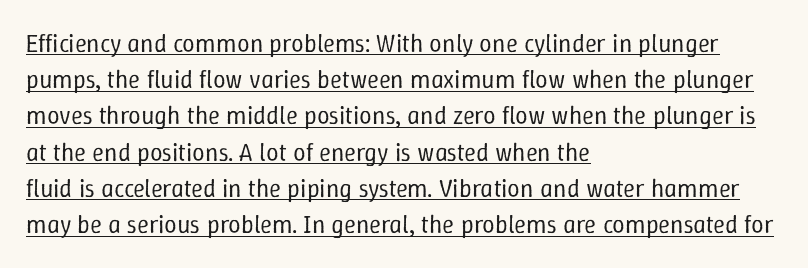
Q: Is the text bold? A: No.
Q: Is the text italic (slanted)? A: No, it is upright.
Q: Is the text underlined? A: Yes.
Q: How is the paragraph aligned? A: Left-aligned.
Q: Is the spacing between letters normal or unusually wide? A: Normal.
Q: Is the spacing between lines tight, normal or loose? A: Normal.
